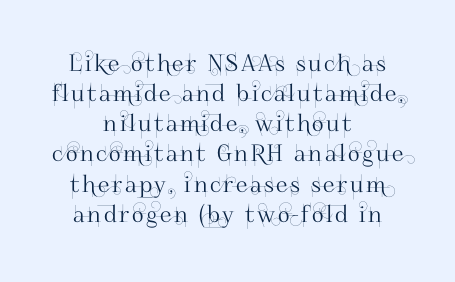
{"italic": "no", "underline": "no", "align": "center", "line_spacing": "normal", "line_spacing_ratio": 1.31, "glyph_px": 23}
